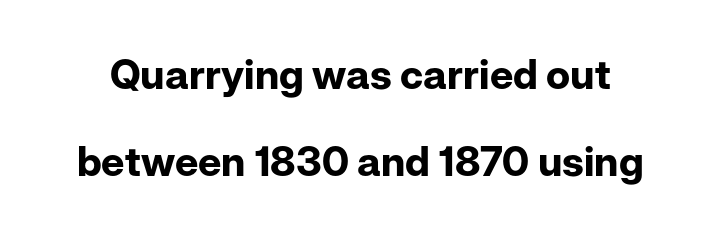
The gaps between neighbouring characters are ordinary and unremarkable. The characters display no serif detailing; their extremities are plain. Characters remain perfectly vertical along every line. The rendering uses a large line-height, opening up the rows.
